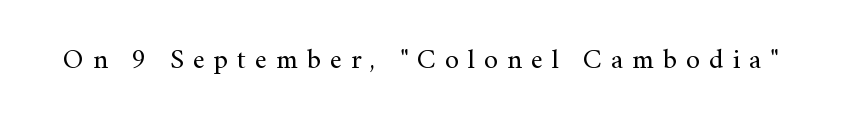
Q: Is the text bold? A: No.
Q: Is the text italic (slanted)? A: No, it is upright.
Q: Is the typeface a serif or a sans-serif typeface? A: Serif.
Q: Is the text underlined? A: No.
Q: Is the spacing between letters normal or unusually wide? A: Unusually wide.
Q: Width (condensed, normal, or wide)? A: Normal.
Q: Stroke contrast? A: Medium.
Q: x-height? A: Small.
Q: Monospaced? A: No.
